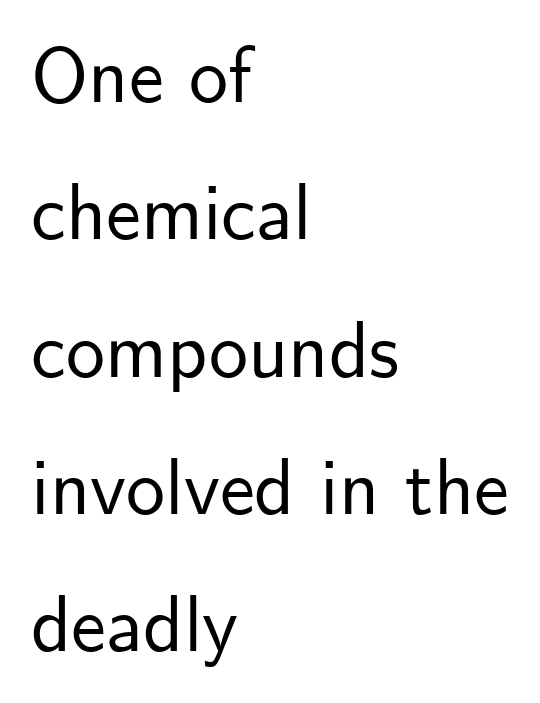
Q: Is the text italic (slanted)? A: No, it is upright.
Q: Is the typeface a serif or a sans-serif typeface? A: Sans-serif.
Q: Is the text underlined? A: No.
Q: How is the paragraph aligned? A: Left-aligned.
Q: Is the spacing between letters normal or unusually wide? A: Normal.
Q: Width (condensed, normal, or wide)? A: Normal.
Q: Stroke contrast? A: Low.
Q: x-height? A: Small.
Q: Monospaced? A: No.
